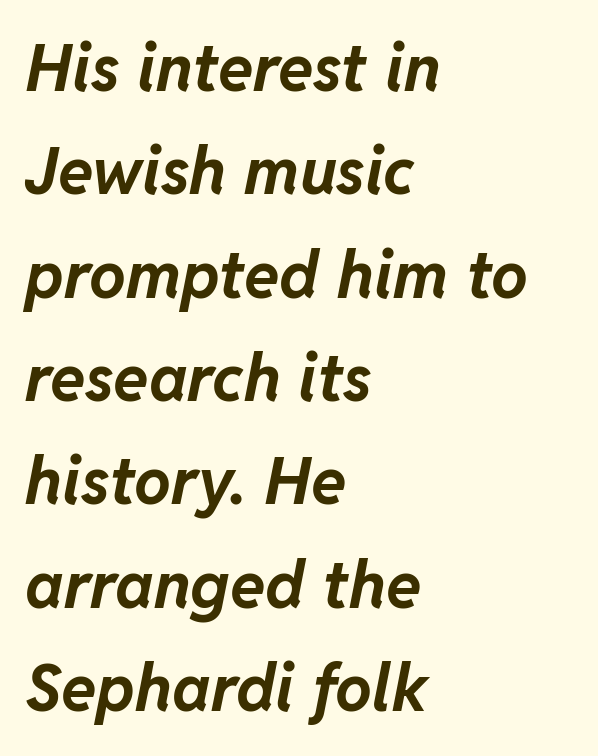
{"italic": "yes", "lean": "right", "slant_degrees": 11, "bold": "yes", "weight": "bold", "width": "normal", "stroke_contrast": "low", "x_height": "medium", "monospaced": "no", "underline": "no", "align": "left", "line_spacing": "normal", "line_spacing_ratio": 1.59, "letter_spacing": "normal", "letter_spacing_em": 0.0, "glyph_px": 65}
